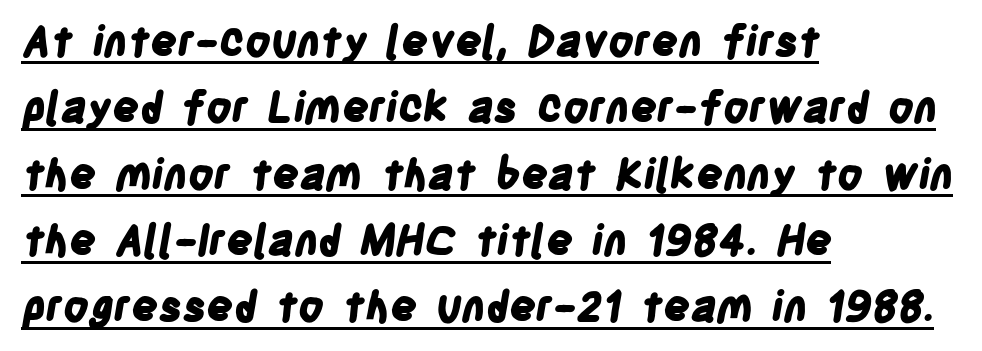
Q: Is the text bold? A: Yes.
Q: Is the typeface a serif or a sans-serif typeface? A: Sans-serif.
Q: Is the text underlined? A: Yes.
Q: How is the paragraph aligned? A: Left-aligned.
Q: Is the spacing between letters normal or unusually wide? A: Normal.
Q: Is the spacing between lines tight, normal or loose? A: Normal.
Q: Width (condensed, normal, or wide)? A: Condensed.
Q: Stroke contrast? A: Low.
Q: x-height? A: Large.
Q: Monospaced? A: No.
